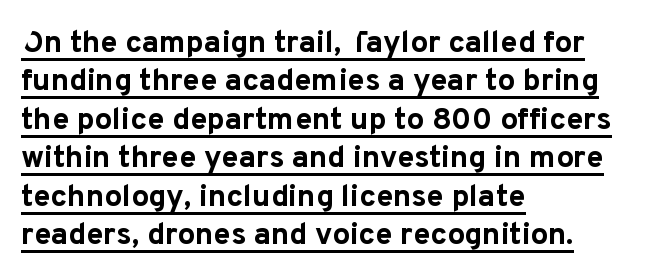
This rendering leaves character spacing at its baseline value. Character widths vary here, with narrow letters taking less room than wide ones. Horizontally, the lines are justified to the leading edge only. Every stem runs plumb, perpendicular to the baseline. The sample's only ornament is a line tracing under the words. This sample uses a sans-serif face.
